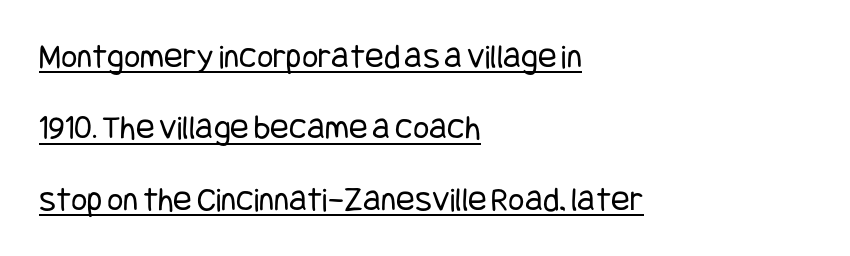
The image shows 35 px regular-weight, condensed sans-serif type, upright; set left-aligned, loose line spacing (2.04x), normal letter spacing, underlined; low stroke contrast and a large x-height.
